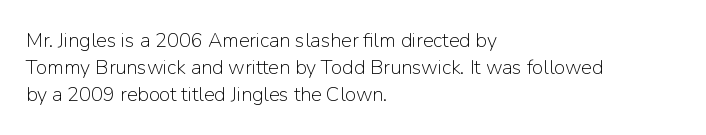
This sample uses an upright cut, with every glyph sitting square on the baseline. Reading down the column, the eye jumps a familiar distance to each next line. The horizontal fit of the characters is conventional and even. This is not heavy type; no bold has been used.
